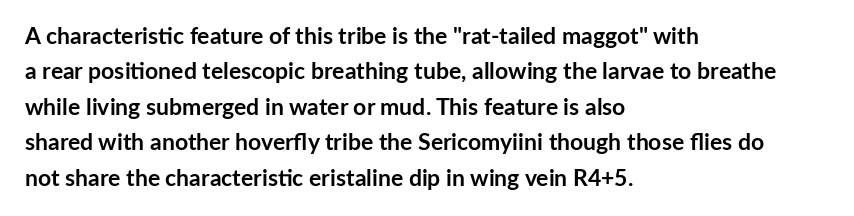
The strip under each line holds only bare page. The designer left line spacing at the default. Typeset ragged right — the left edge is the straight one. Heavy-handed strokes throughout: this text is bold.
